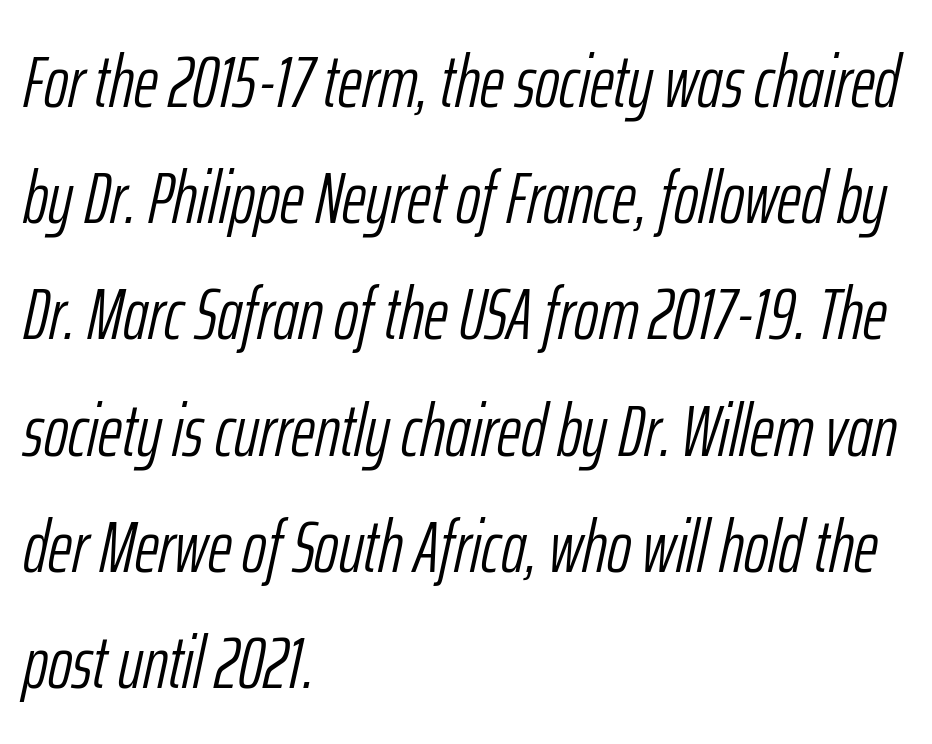
Q: Is the text bold? A: No.
Q: Is the text italic (slanted)? A: Yes, it leans right by about 12 degrees.
Q: Is the text underlined? A: No.
Q: How is the paragraph aligned? A: Left-aligned.
Q: Is the spacing between letters normal or unusually wide? A: Normal.
Q: Is the spacing between lines tight, normal or loose? A: Normal.
Q: Width (condensed, normal, or wide)? A: Condensed.
Q: Stroke contrast? A: Low.
Q: x-height? A: Medium.
Q: Monospaced? A: No.
